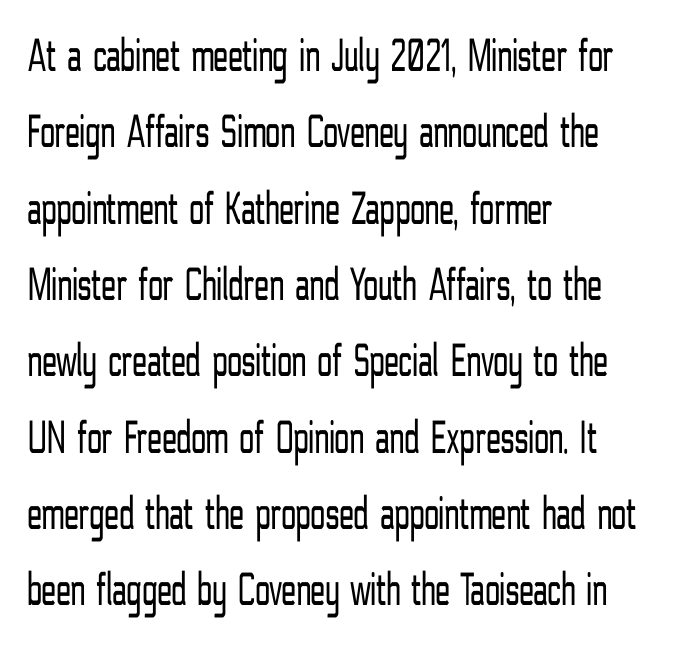
The image shows 48 px light, condensed sans-serif type, upright; set left-aligned, normal line spacing (1.59x), normal letter spacing, not underlined; low stroke contrast and a medium x-height.
